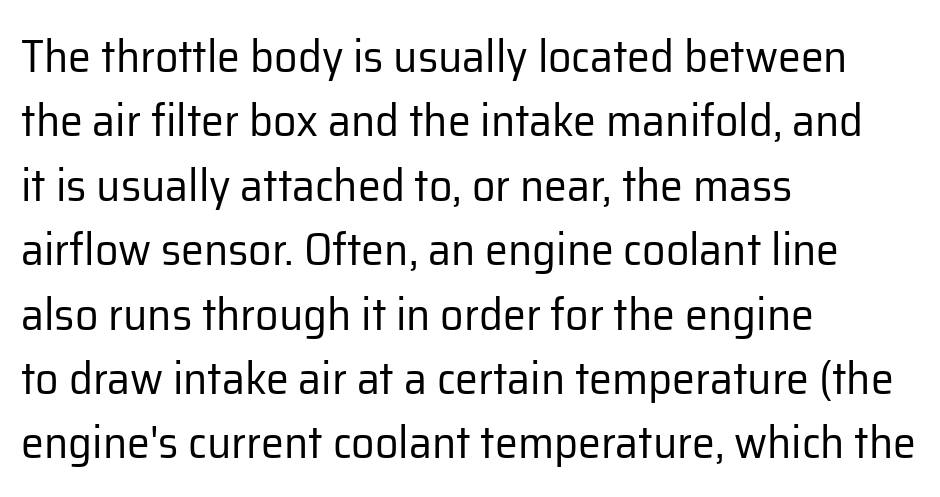
The image shows 46 px regular-weight sans-serif type, upright; set left-aligned, normal line spacing (1.4x), normal letter spacing, not underlined; low stroke contrast and a medium x-height.
